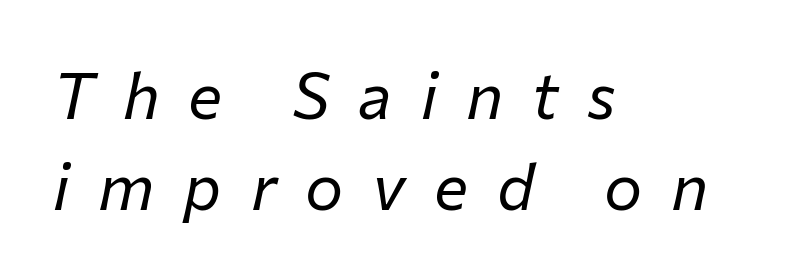
Q: Is the text bold? A: No.
Q: Is the text italic (slanted)? A: Yes, it leans right by about 12 degrees.
Q: Is the text underlined? A: No.
Q: How is the paragraph aligned? A: Left-aligned.
Q: Is the spacing between letters normal or unusually wide? A: Unusually wide.
Q: Is the spacing between lines tight, normal or loose? A: Normal.
Q: Width (condensed, normal, or wide)? A: Normal.
Q: Stroke contrast? A: Low.
Q: x-height? A: Medium.
Q: Monospaced? A: No.
